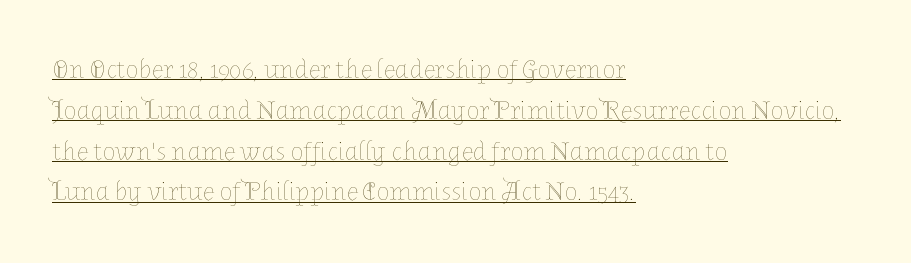
The image shows 27 px text type, upright; set left-aligned, normal line spacing (1.51x), normal letter spacing, underlined.
